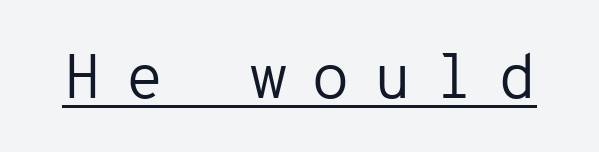
Each stroke keeps to a modest, everyday thickness or less. The passage shown has open, widely tracked lettering throughout. Vertical strokes here are truly vertical. Every character here occupies the same horizontal width, giving the sample a typewriter-like rhythm.
